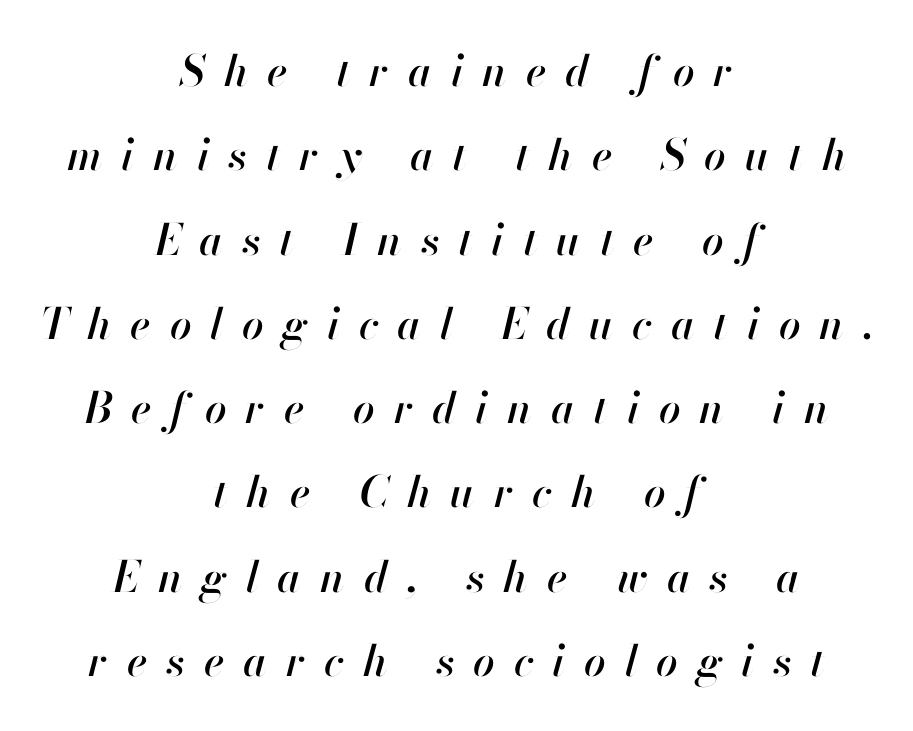
Q: Is the text italic (slanted)? A: Yes, it leans right by about 13 degrees.
Q: Is the text underlined? A: No.
Q: How is the paragraph aligned? A: Centered.
Q: Is the spacing between letters normal or unusually wide? A: Unusually wide.
Q: Is the spacing between lines tight, normal or loose? A: Loose.
Q: Width (condensed, normal, or wide)? A: Normal.
Q: Stroke contrast? A: High.
Q: x-height? A: Small.
Q: Monospaced? A: No.
